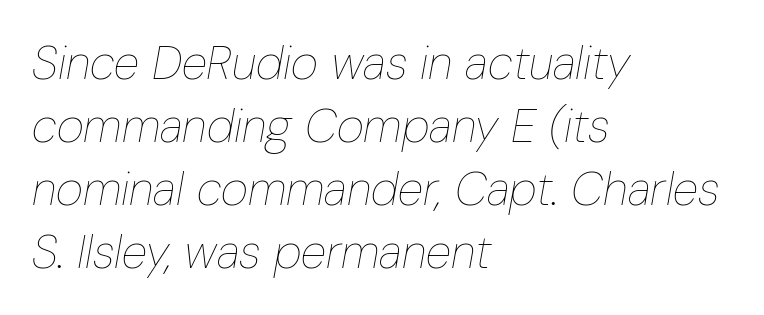
{"italic": "yes", "lean": "right", "slant_degrees": 10, "bold": "no", "weight": "thin", "width": "condensed", "stroke_contrast": "low", "x_height": "medium", "monospaced": "no", "underline": "no", "align": "left", "line_spacing": "normal", "line_spacing_ratio": 1.34, "letter_spacing": "normal", "letter_spacing_em": 0.0, "glyph_px": 47}
